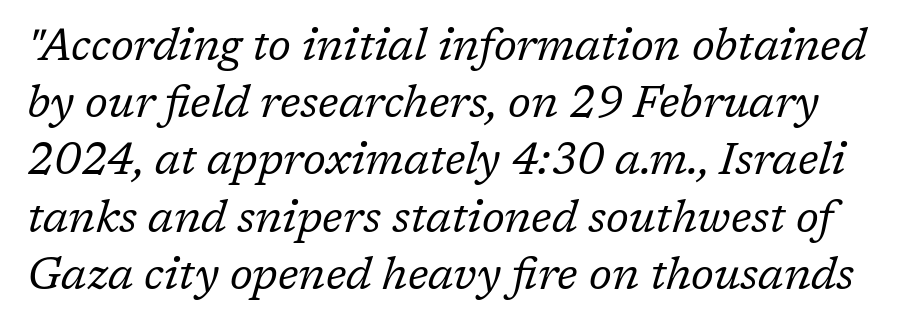
Notice how the stems are inclined rather than vertical — that's the hallmark of italics. The face used here is seriffed, in the tradition of book romans. This reads as an unemphasized weight, regular at the heaviest. The letters advance in unequal steps, a hallmark of proportional type.
